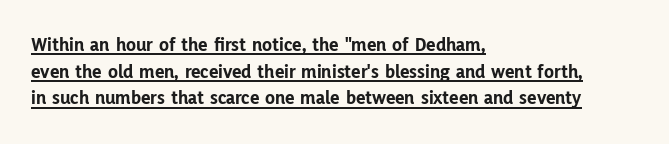
{"italic": "no", "bold": "yes", "underline": "yes", "align": "left", "line_spacing": "normal", "line_spacing_ratio": 1.33, "letter_spacing": "normal", "letter_spacing_em": 0.0, "glyph_px": 20}
